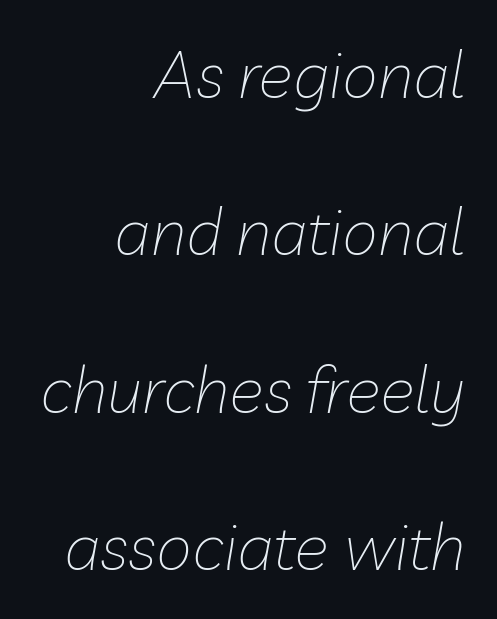
The image shows 65 px thin type, italic (leaning right); set right-aligned, loose line spacing (2.42x), normal letter spacing, not underlined; low stroke contrast and a medium x-height.
